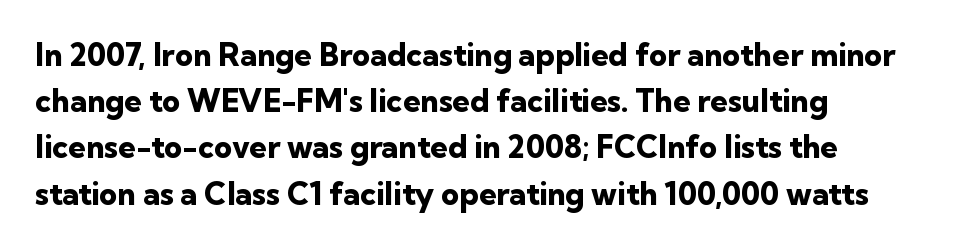
Q: Is the text bold? A: Yes.
Q: Is the text italic (slanted)? A: No, it is upright.
Q: Is the typeface a serif or a sans-serif typeface? A: Sans-serif.
Q: Is the text underlined? A: No.
Q: How is the paragraph aligned? A: Left-aligned.
Q: Is the spacing between letters normal or unusually wide? A: Normal.
Q: Is the spacing between lines tight, normal or loose? A: Normal.
Q: Width (condensed, normal, or wide)? A: Normal.
Q: Stroke contrast? A: Low.
Q: x-height? A: Medium.
Q: Monospaced? A: No.
